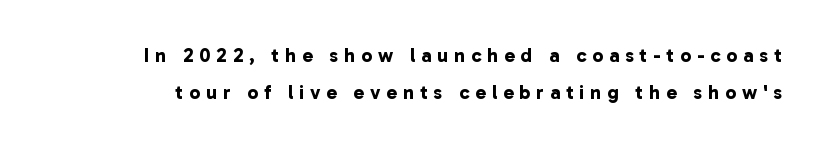
A clean baseline with only descenders dipping below it. The face used here has the dense, thick strokes of a bold. Each word looks stretched out because of the extra space between its letters.
